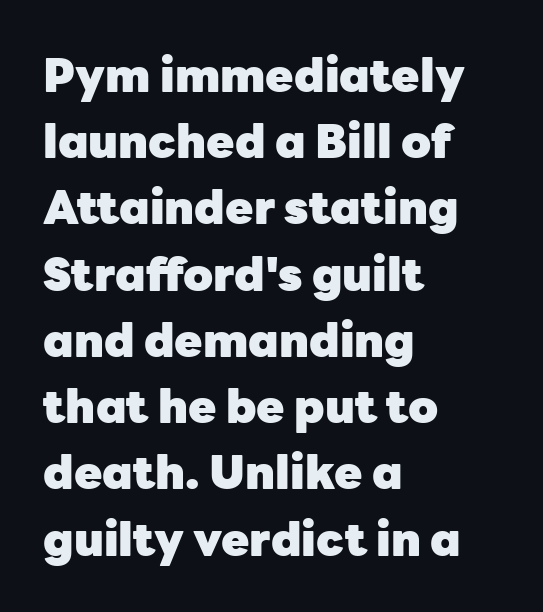
{"serif": "no", "italic": "no", "bold": "yes", "weight": "heavy", "width": "normal", "stroke_contrast": "low", "x_height": "medium", "monospaced": "no", "underline": "no", "align": "left", "line_spacing": "normal", "line_spacing_ratio": 1.44, "letter_spacing": "normal", "letter_spacing_em": 0.0, "glyph_px": 46}
